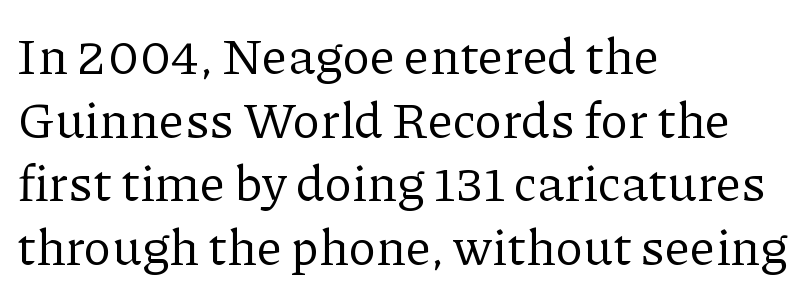
{"serif": "yes", "italic": "no", "bold": "no", "weight": "regular", "width": "normal", "stroke_contrast": "low", "x_height": "medium", "monospaced": "no", "underline": "no", "align": "left", "line_spacing": "normal", "line_spacing_ratio": 1.25, "letter_spacing": "normal", "letter_spacing_em": 0.0, "glyph_px": 51}
